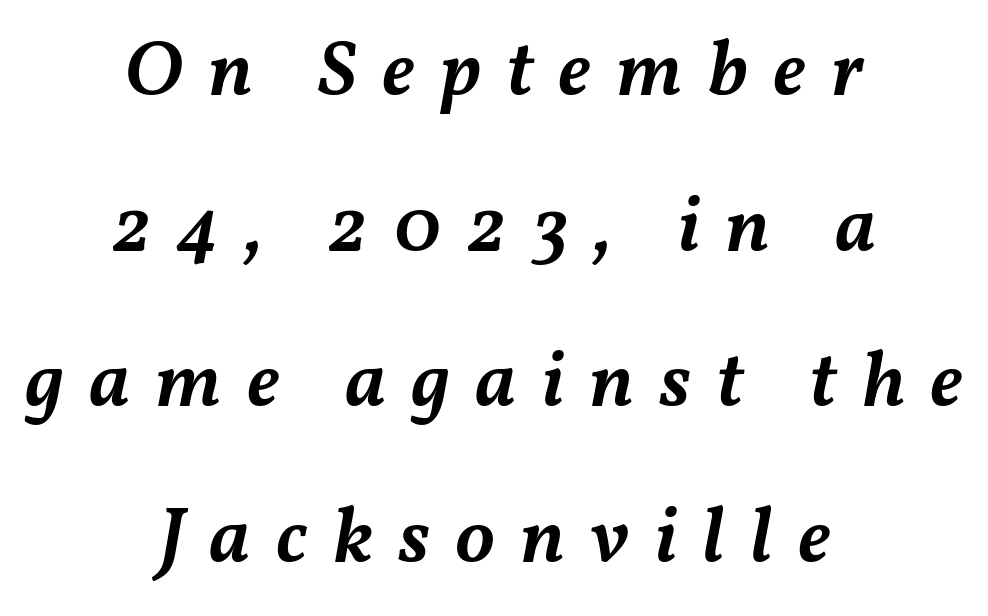
{"italic": "yes", "lean": "right", "slant_degrees": 11, "bold": "semi", "weight": "semibold", "width": "normal", "stroke_contrast": "medium", "x_height": "medium", "monospaced": "no", "underline": "no", "align": "center", "line_spacing": "loose", "line_spacing_ratio": 1.97, "letter_spacing": "wide", "letter_spacing_em": 0.32, "glyph_px": 79}
